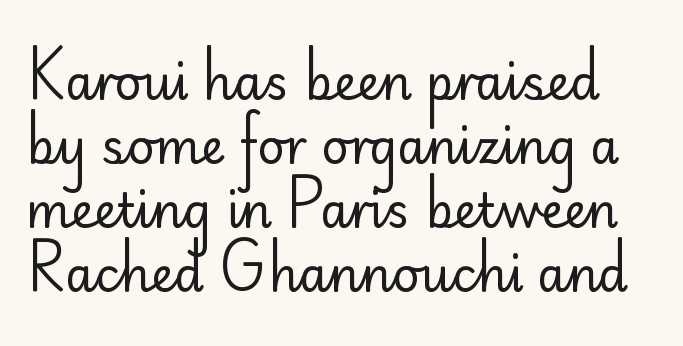
Ink coverage per letter is moderate at most. You could not count columns in this text — the font is proportionally spaced. Upright lettering throughout. The characters display no serif detailing; their extremities are plain.
